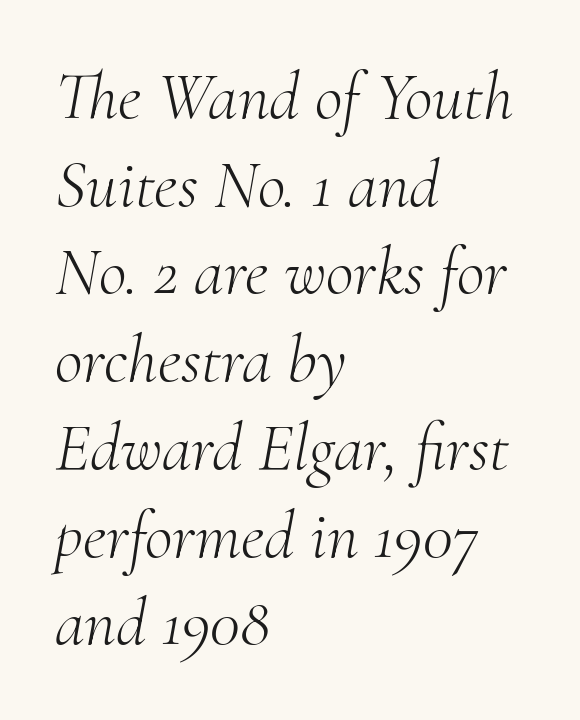
The tracking reads as untouched default to a designer's eye. These glyphs show unthickened strokes, regular width or finer. Is the type slanted? Yes — the strokes lean at a clear angle. The string is rendered with underlining switched off. You could not count columns in this text — the font is proportionally spaced.
